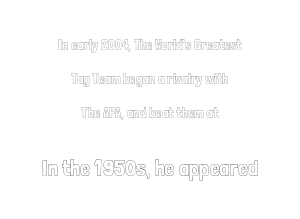
Q: Is the text italic (slanted)? A: No, it is upright.
Q: Is the text underlined? A: No.
Q: How is the paragraph aligned? A: Centered.
Q: Is the spacing between letters normal or unusually wide? A: Normal.
Q: Is the spacing between lines tight, normal or loose? A: Loose.
Q: Which block of text is set in a larger size, the first (top) or the second (bottom)? A: The second (bottom) one.
